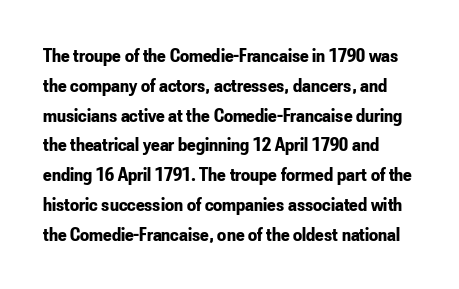
The image shows 20 px bold type, upright; set normal line spacing (1.49x), normal letter spacing, not underlined.
